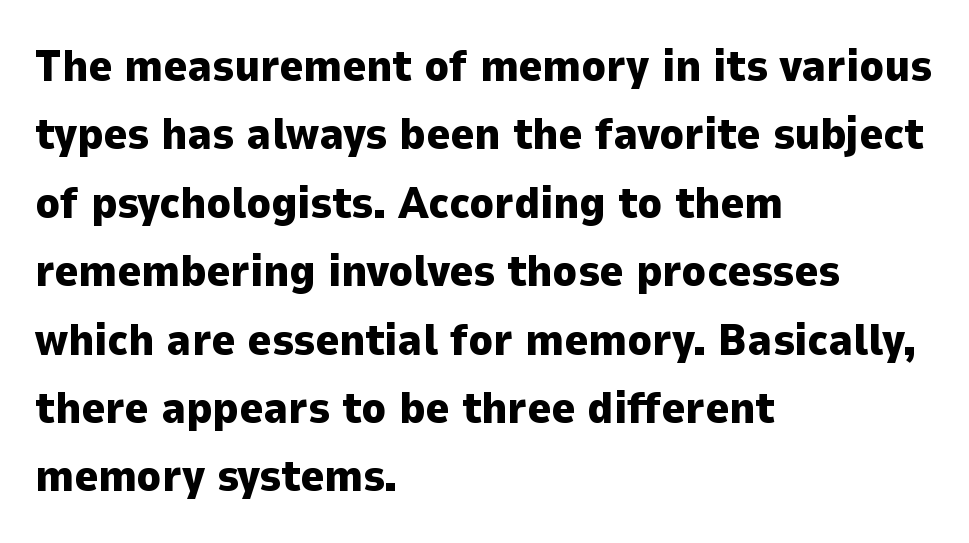
Q: Is the text bold? A: Yes.
Q: Is the text italic (slanted)? A: No, it is upright.
Q: Is the typeface a serif or a sans-serif typeface? A: Sans-serif.
Q: Is the text underlined? A: No.
Q: How is the paragraph aligned? A: Left-aligned.
Q: Is the spacing between letters normal or unusually wide? A: Normal.
Q: Is the spacing between lines tight, normal or loose? A: Normal.
Q: Width (condensed, normal, or wide)? A: Normal.
Q: Stroke contrast? A: Low.
Q: x-height? A: Medium.
Q: Monospaced? A: No.
